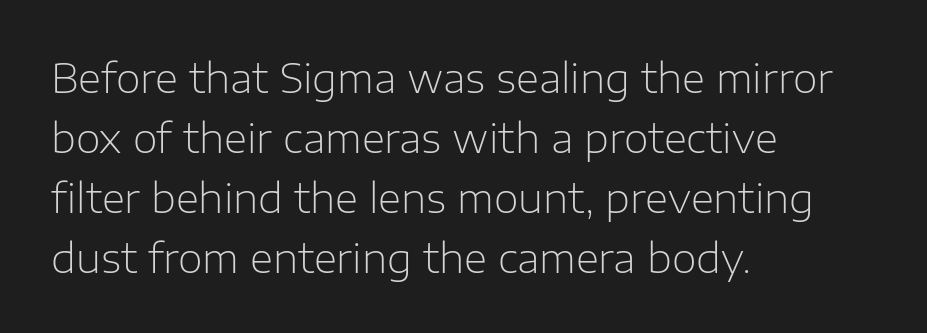
Does extra space separate the letters? No, they use regular spacing. Spacing verdict: proportional, widths tailored to each character. Is there much room between lines? A standard amount, neither cramped nor airy. Upright lettering throughout. Serif or sans? Sans — the stroke terminals are bare.
